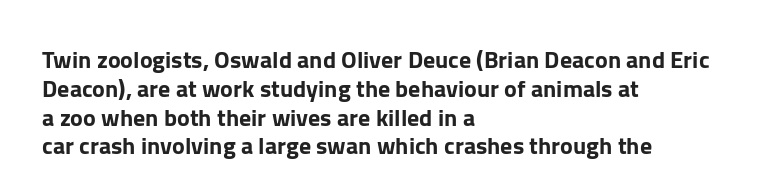
{"italic": "no", "underline": "no", "align": "left", "line_spacing_ratio": 1.2, "letter_spacing": "normal", "letter_spacing_em": 0.0, "glyph_px": 24}
